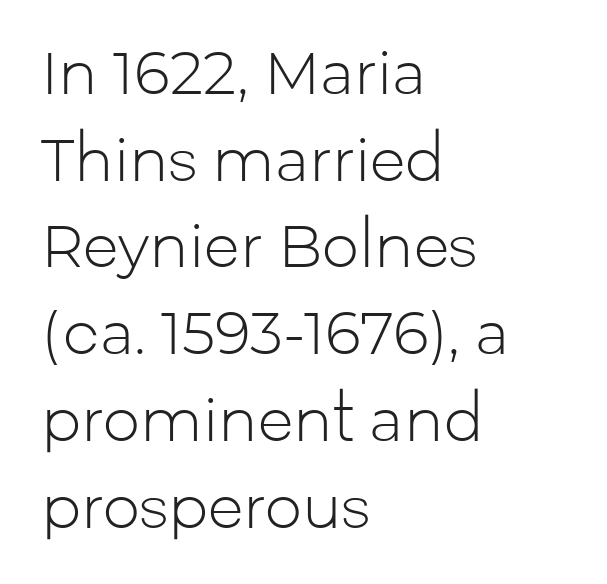
The image shows 59 px light sans-serif type, upright; set left-aligned, normal line spacing (1.47x), normal letter spacing, not underlined; low stroke contrast and a medium x-height.
